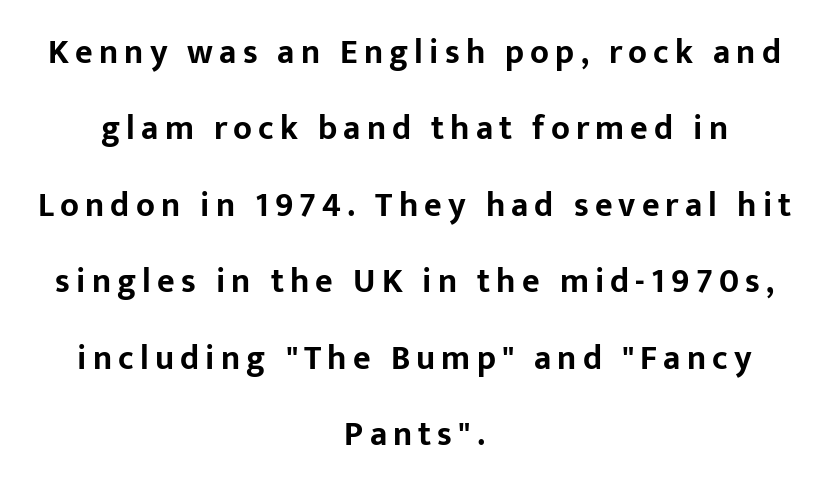
{"serif": "no", "italic": "no", "bold": "yes", "weight": "bold", "width": "normal", "stroke_contrast": "low", "x_height": "medium", "monospaced": "no", "underline": "no", "align": "center", "line_spacing": "loose", "line_spacing_ratio": 2.25, "glyph_px": 34}
